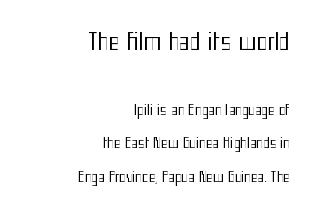
The lines are spread far apart with generous leading. The paragraph has a hard right edge and a soft left edge. Stems and bowls with no extra thickness — not bold. Descenders hang freely into open space.
